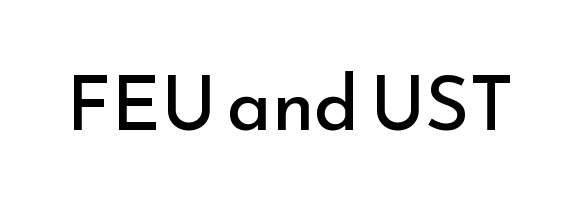
Stems and bowls with no extra thickness — not bold. The area under the type is left untouched. The axis of the letterforms is exactly vertical. Words appear dense and cohesive because spacing is normal.
